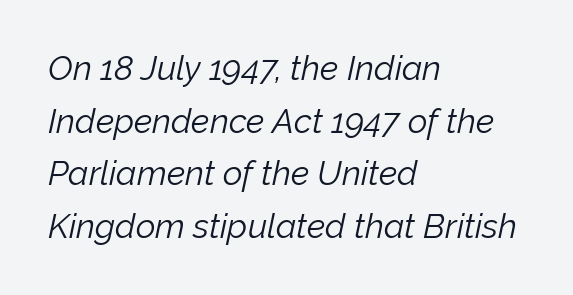
The image shows 34 px light type, italic (leaning right); set left-aligned, normal line spacing (1.55x), normal letter spacing, not underlined; low stroke contrast and a medium x-height.
